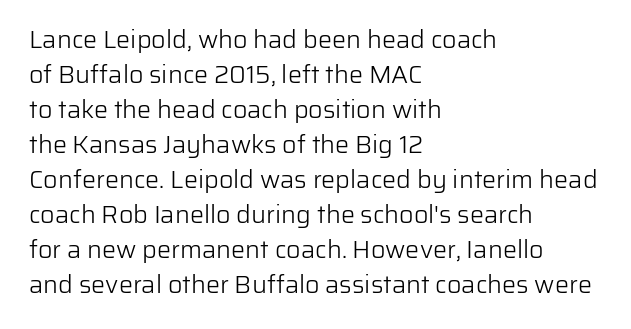
The image shows 25 px text type, upright; set left-aligned, normal line spacing (1.4x), normal letter spacing, not underlined.
